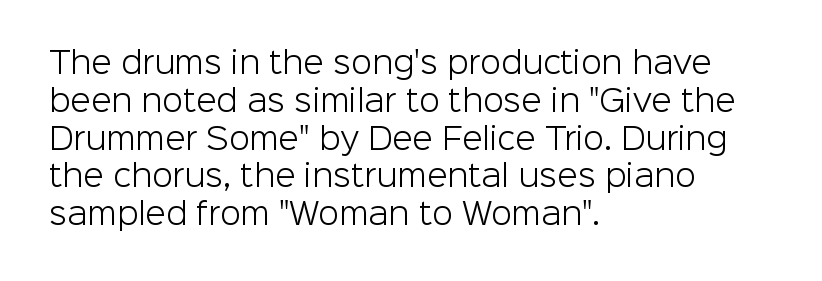
The image shows 30 px light sans-serif type, upright; set left-aligned, normal line spacing (1.26x), normal letter spacing, not underlined; low stroke contrast and a medium x-height.
